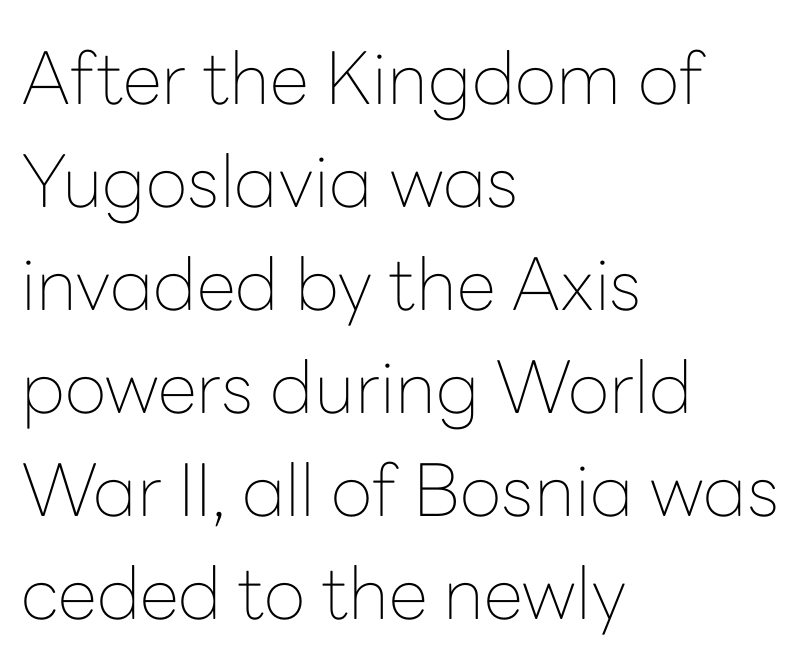
This is not heavy type; no bold has been used. Is the letter spacing exaggerated? No — it looks like the ordinary default. The glyphs are unaccompanied by any horizontal stroke below them. One-word summary of the alignment: left. The rendering uses natural spacing where letterforms have individual widths. Ordinary non-slanted type is in use.
